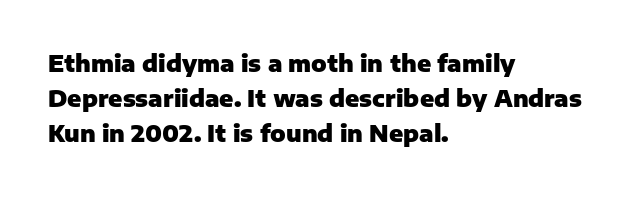
The image shows 23 px bold type, upright; set left-aligned, normal line spacing (1.53x), normal letter spacing, not underlined.
